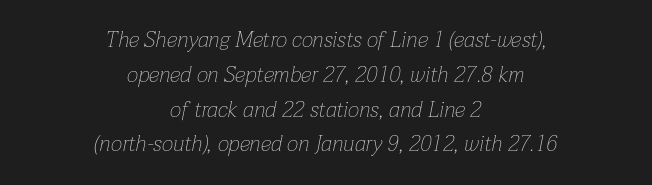
The image shows 22 px text type, italic (leaning right); set centered, normal line spacing (1.58x), normal letter spacing, not underlined.
